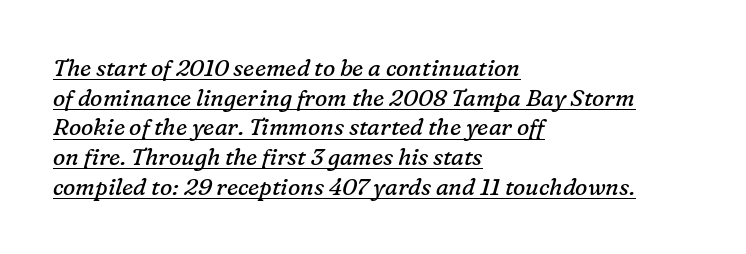
Underline: present. Posture: slanted. Think standard paragraph weight, or any step lighter than that. Does the leading feel generous? No, just average.
